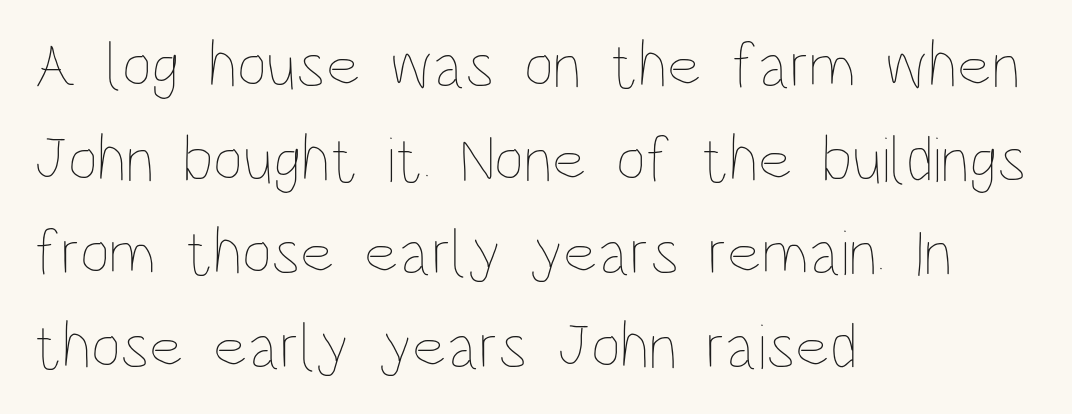
Q: Is the text bold? A: No.
Q: Is the text italic (slanted)? A: No, it is upright.
Q: Is the text underlined? A: No.
Q: How is the paragraph aligned? A: Left-aligned.
Q: Is the spacing between letters normal or unusually wide? A: Normal.
Q: Is the spacing between lines tight, normal or loose? A: Normal.
Q: Width (condensed, normal, or wide)? A: Condensed.
Q: Stroke contrast? A: Low.
Q: x-height? A: Large.
Q: Monospaced? A: No.
